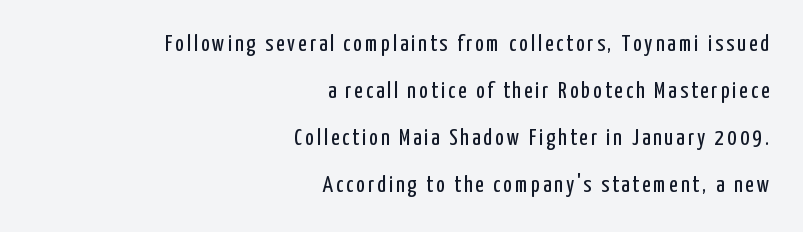
Letters rest on an invisible, unmarked baseline. Horizontal alignment here is rightward, an uncommon choice for prose. Weight: regular or lighter. What's the leading like? Stretched, with rows far apart. Every character sits straight up, as roman type does.
